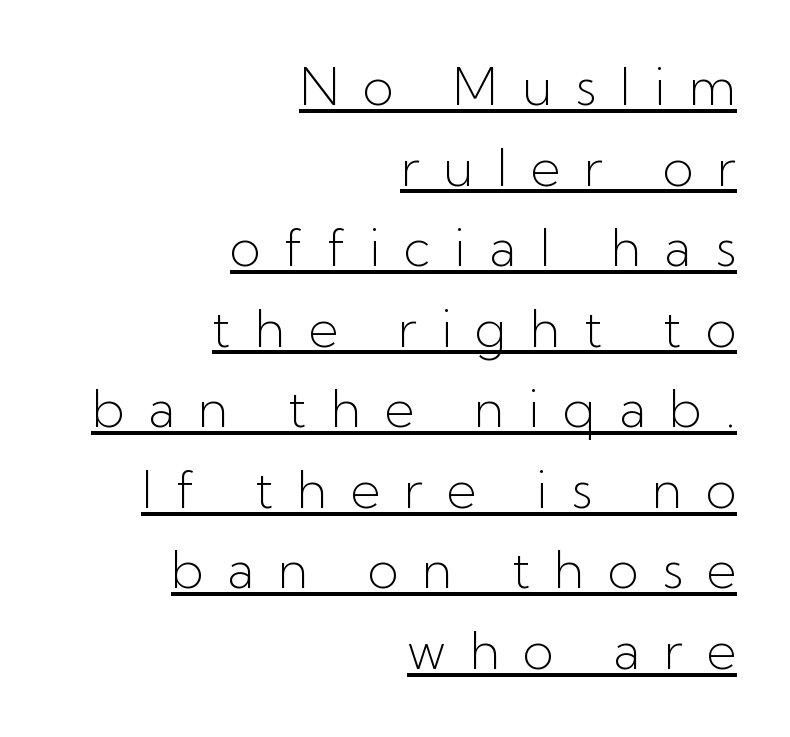
Q: Is the text bold? A: No.
Q: Is the text italic (slanted)? A: No, it is upright.
Q: Is the typeface a serif or a sans-serif typeface? A: Sans-serif.
Q: Is the text underlined? A: Yes.
Q: How is the paragraph aligned? A: Right-aligned.
Q: Is the spacing between letters normal or unusually wide? A: Unusually wide.
Q: Is the spacing between lines tight, normal or loose? A: Normal.
Q: Width (condensed, normal, or wide)? A: Normal.
Q: Stroke contrast? A: Low.
Q: x-height? A: Medium.
Q: Monospaced? A: No.
